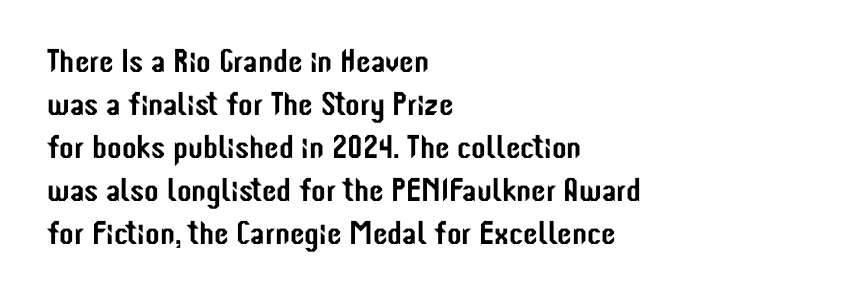
The image shows 33 px condensed sans-serif type, upright; set left-aligned, normal line spacing (1.3x), normal letter spacing, not underlined; low stroke contrast and a medium x-height.
